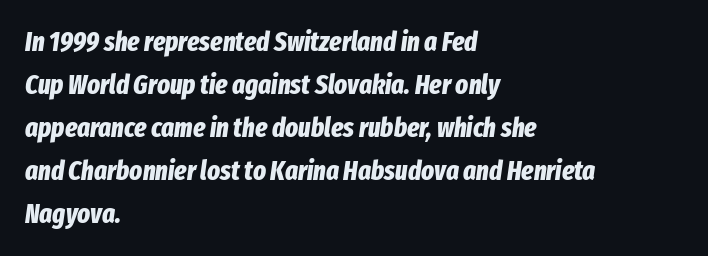
Compared with ordinary roman type, these characters are visibly tilted. No word sits above an underline. The typesetter chose a ragged-right arrangement here. Short note: letters normally spaced. The line-height multiplier appears to be the usual default.
